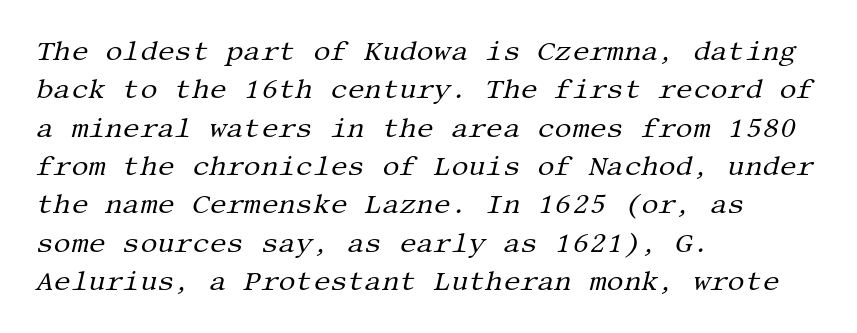
Q: Is the text bold? A: No.
Q: Is the text italic (slanted)? A: Yes, it leans right by about 13 degrees.
Q: Is the text underlined? A: No.
Q: How is the paragraph aligned? A: Left-aligned.
Q: Is the spacing between letters normal or unusually wide? A: Normal.
Q: Is the spacing between lines tight, normal or loose? A: Normal.
